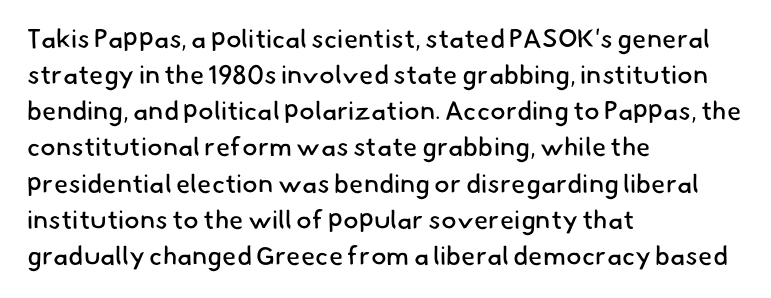
A normal amount of white space separates one row of letters from the next. Stems here are at most as thick as an everyday book face. A classic flush-left, rag-right setting is used for this passage. The zone under the glyphs is completely vacant.
